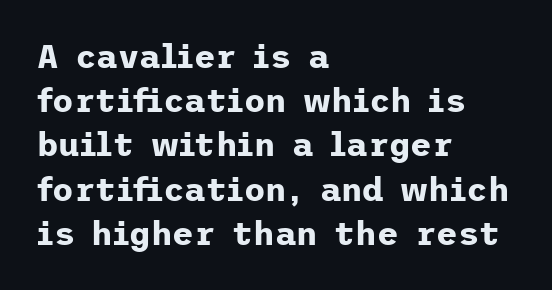
The image shows 33 px bold sans-serif type, upright; set left-aligned, normal line spacing (1.34x), normal letter spacing, not underlined; low stroke contrast and a medium x-height.
